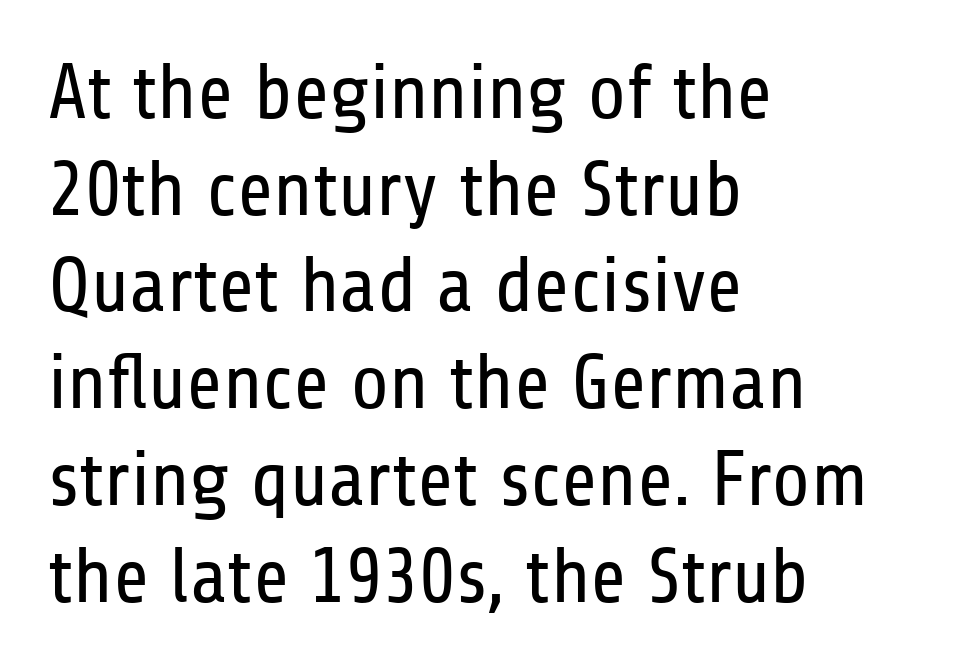
{"serif": "no", "italic": "no", "bold": "no", "weight": "regular", "width": "condensed", "stroke_contrast": "low", "x_height": "medium", "monospaced": "no", "underline": "no", "align": "left", "line_spacing_ratio": 1.24, "letter_spacing": "normal", "letter_spacing_em": 0.0, "glyph_px": 78}
